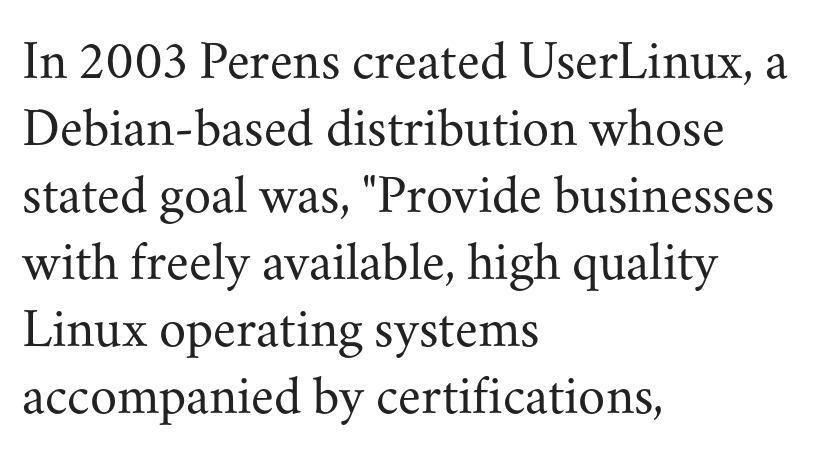
The image shows 55 px regular-weight serif type, upright; set left-aligned, line spacing 1.22x, normal letter spacing, not underlined; medium stroke contrast and a small x-height.
